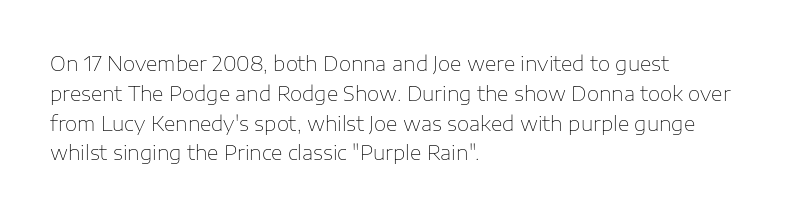
Q: Is the text bold? A: No.
Q: Is the text italic (slanted)? A: No, it is upright.
Q: Is the text underlined? A: No.
Q: How is the paragraph aligned? A: Left-aligned.
Q: Is the spacing between letters normal or unusually wide? A: Normal.
Q: Is the spacing between lines tight, normal or loose? A: Normal.
